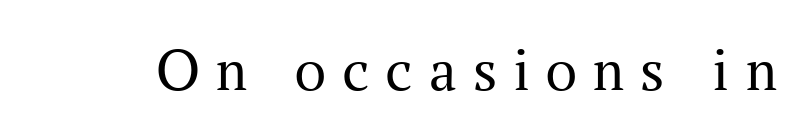
{"serif": "yes", "italic": "no", "bold": "no", "weight": "regular", "width": "normal", "stroke_contrast": "medium", "x_height": "medium", "monospaced": "no", "underline": "no", "letter_spacing": "wide", "letter_spacing_em": 0.27, "glyph_px": 61}
